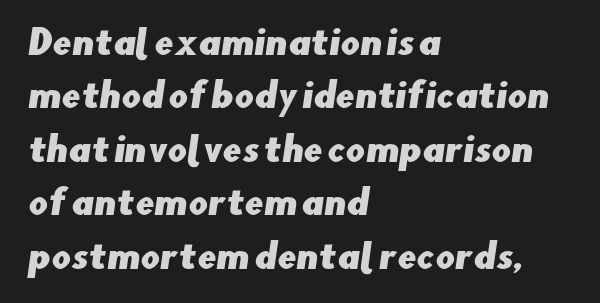
The image shows 34 px sans-serif type; set left-aligned, normal line spacing (1.57x), normal letter spacing, not underlined; low stroke contrast and a small x-height.
